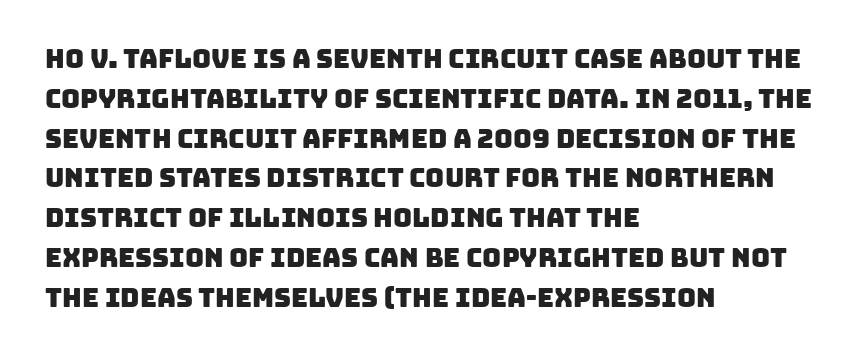
Q: Is the text underlined? A: No.
Q: How is the paragraph aligned? A: Left-aligned.
Q: Is the spacing between letters normal or unusually wide? A: Normal.
Q: Is the spacing between lines tight, normal or loose? A: Normal.
